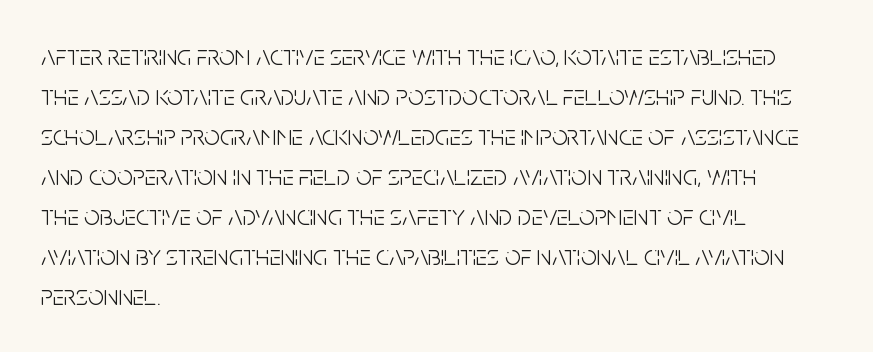
Q: Is the text bold? A: No.
Q: Is the text italic (slanted)? A: No, it is upright.
Q: Is the typeface a serif or a sans-serif typeface? A: Sans-serif.
Q: Is the text underlined? A: No.
Q: How is the paragraph aligned? A: Left-aligned.
Q: Is the spacing between letters normal or unusually wide? A: Normal.
Q: Is the spacing between lines tight, normal or loose? A: Normal.
Q: Width (condensed, normal, or wide)? A: Condensed.
Q: Stroke contrast? A: Low.
Q: x-height? A: Large.
Q: Monospaced? A: No.
